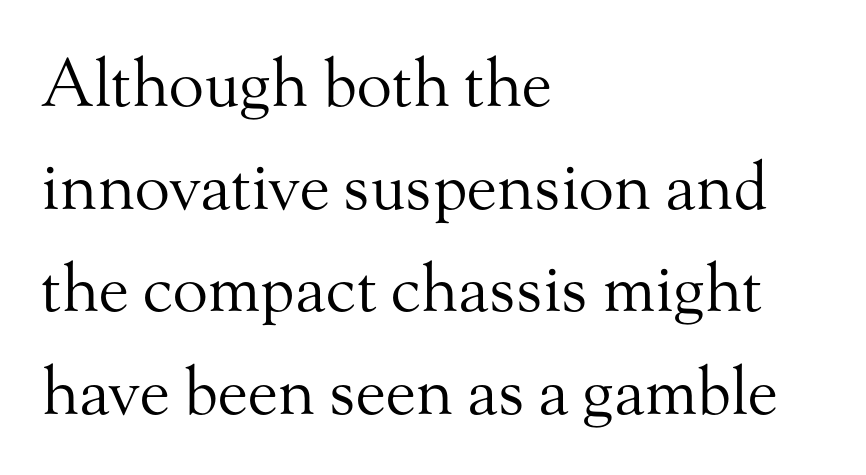
Q: Is the text bold? A: No.
Q: Is the text italic (slanted)? A: No, it is upright.
Q: Is the typeface a serif or a sans-serif typeface? A: Serif.
Q: Is the text underlined? A: No.
Q: How is the paragraph aligned? A: Left-aligned.
Q: Is the spacing between letters normal or unusually wide? A: Normal.
Q: Is the spacing between lines tight, normal or loose? A: Normal.
Q: Width (condensed, normal, or wide)? A: Normal.
Q: Stroke contrast? A: Medium.
Q: x-height? A: Small.
Q: Monospaced? A: No.
